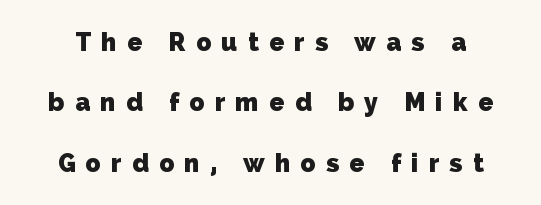
The image shows 25 px bold type; set loose line spacing (2.42x), unusually wide letter spacing (+0.41 em), not underlined.
